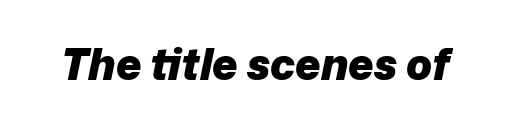
{"italic": "yes", "lean": "right", "slant_degrees": 12, "bold": "yes", "weight": "heavy", "width": "normal", "stroke_contrast": "low", "x_height": "medium", "monospaced": "no", "underline": "no", "letter_spacing": "normal", "letter_spacing_em": 0.0, "glyph_px": 43}
